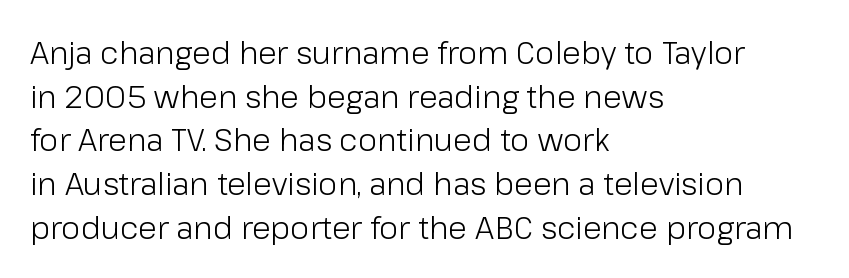
The image shows 31 px light sans-serif type, upright; set left-aligned, normal line spacing (1.41x), normal letter spacing, not underlined; low stroke contrast and a medium x-height.
